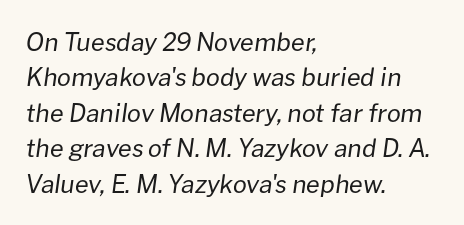
What stands out about the letter spacing? Nothing — it is the standard amount. Anything drawn beneath the words? Only blank space. Horizontal alignment here is leftward, the default for most running prose. Successive baselines arrive at the customary interval. The letters are slanted; this is an italic face. Stems and bowls with no extra thickness — not bold.
